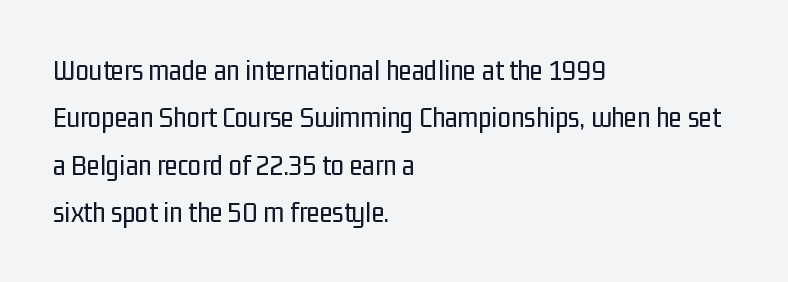
The weight would be labelled regular, book, light, or lighter still. The letters advance in unequal steps, a hallmark of proportional type. Notice how the passage keeps a crisp vertical edge on the left only. Normally led — the rows are evenly, conventionally spaced.
